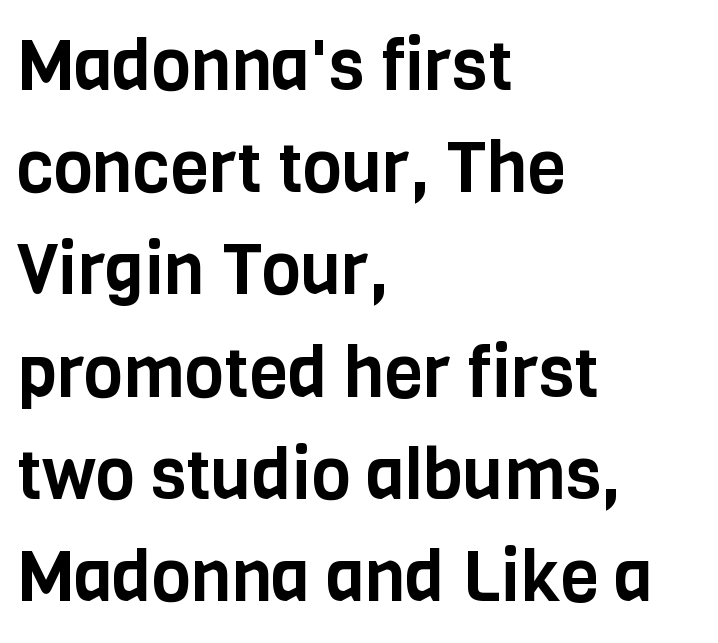
Q: Is the text italic (slanted)? A: No, it is upright.
Q: Is the typeface a serif or a sans-serif typeface? A: Sans-serif.
Q: Is the text underlined? A: No.
Q: How is the paragraph aligned? A: Left-aligned.
Q: Is the spacing between letters normal or unusually wide? A: Normal.
Q: Is the spacing between lines tight, normal or loose? A: Normal.
Q: Width (condensed, normal, or wide)? A: Condensed.
Q: Stroke contrast? A: Low.
Q: x-height? A: Large.
Q: Monospaced? A: No.
